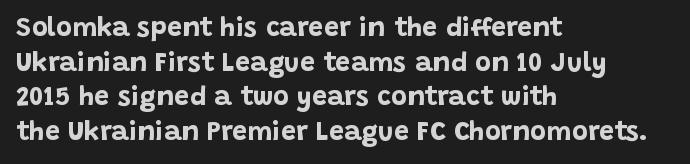
{"italic": "no", "bold": "yes", "underline": "no", "align": "left", "line_spacing": "normal", "line_spacing_ratio": 1.28, "letter_spacing": "normal", "letter_spacing_em": 0.0, "glyph_px": 27}
